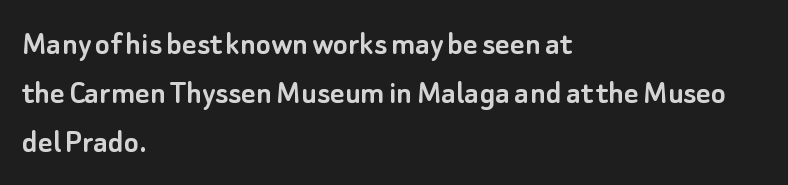
Q: Is the text italic (slanted)? A: No, it is upright.
Q: Is the typeface a serif or a sans-serif typeface? A: Sans-serif.
Q: Is the text underlined? A: No.
Q: How is the paragraph aligned? A: Left-aligned.
Q: Is the spacing between letters normal or unusually wide? A: Normal.
Q: Is the spacing between lines tight, normal or loose? A: Normal.
Q: Width (condensed, normal, or wide)? A: Normal.
Q: Stroke contrast? A: Low.
Q: x-height? A: Small.
Q: Monospaced? A: No.
